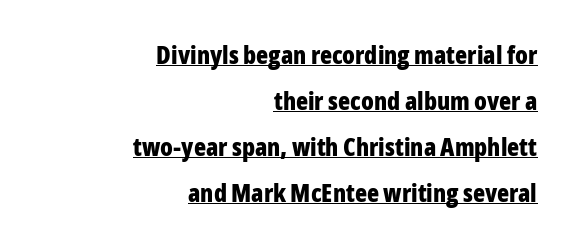
Q: Is the text bold? A: Yes.
Q: Is the text italic (slanted)? A: No, it is upright.
Q: Is the text underlined? A: Yes.
Q: How is the paragraph aligned? A: Right-aligned.
Q: Is the spacing between letters normal or unusually wide? A: Normal.
